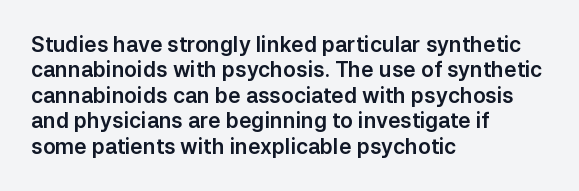
The image shows 21 px text type, upright; set left-aligned, line spacing 1.21x, normal letter spacing, not underlined.
